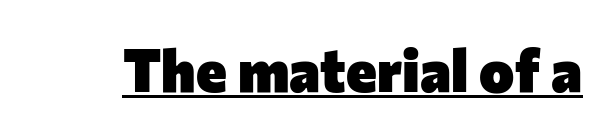
Q: Is the text bold? A: Yes.
Q: Is the text italic (slanted)? A: No, it is upright.
Q: Is the typeface a serif or a sans-serif typeface? A: Sans-serif.
Q: Is the text underlined? A: Yes.
Q: Is the spacing between letters normal or unusually wide? A: Normal.
Q: Width (condensed, normal, or wide)? A: Normal.
Q: Stroke contrast? A: Low.
Q: x-height? A: Medium.
Q: Monospaced? A: No.
